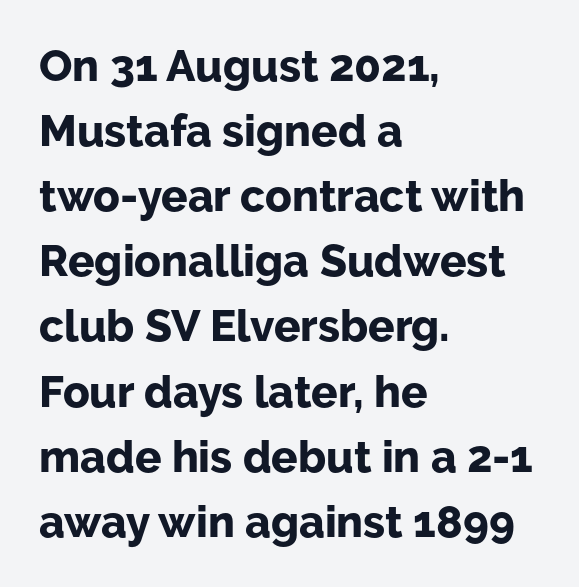
{"serif": "no", "italic": "no", "bold": "yes", "weight": "bold", "width": "normal", "stroke_contrast": "low", "x_height": "medium", "monospaced": "no", "underline": "no", "align": "left", "line_spacing": "normal", "line_spacing_ratio": 1.48, "letter_spacing": "normal", "letter_spacing_em": 0.0, "glyph_px": 44}
